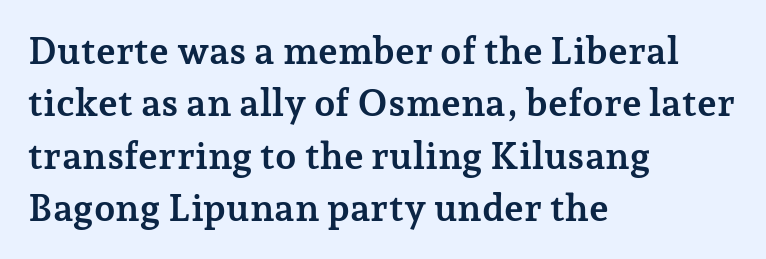
Looks like regular typesetting: each glyph gets only the width it needs. Layout note: lines flush left. The characters look thick and weighty, a clear bold. Honestly, the row spacing looks completely unremarkable.
